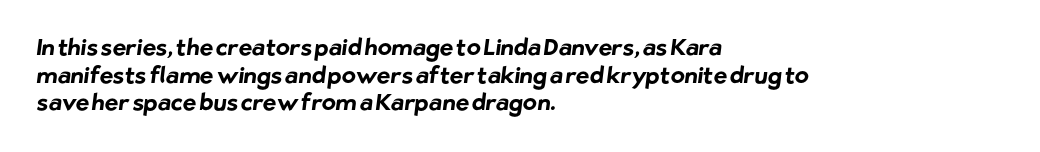
The passage is arranged the way most books set body copy — flush left. Each glyph is drawn with heavy, bold strokes. This sample uses plain, unmodified letter spacing. Only glyphs here, with clear space below each row.
